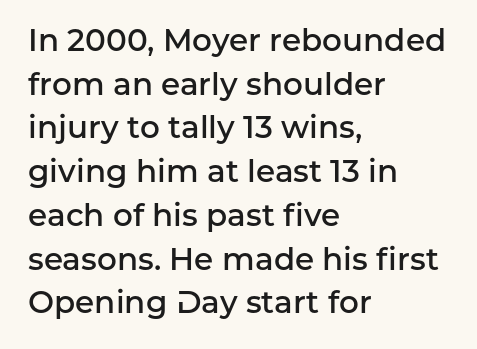
The image shows 31 px semibold sans-serif type, upright; set left-aligned, normal line spacing (1.41x), normal letter spacing, not underlined; low stroke contrast and a medium x-height.
